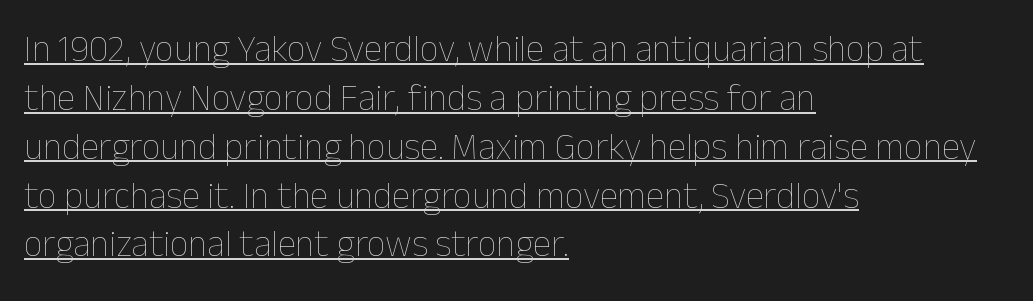
The image shows 37 px thin type, upright; set left-aligned, normal line spacing (1.32x), normal letter spacing, underlined; low stroke contrast and a medium x-height.
